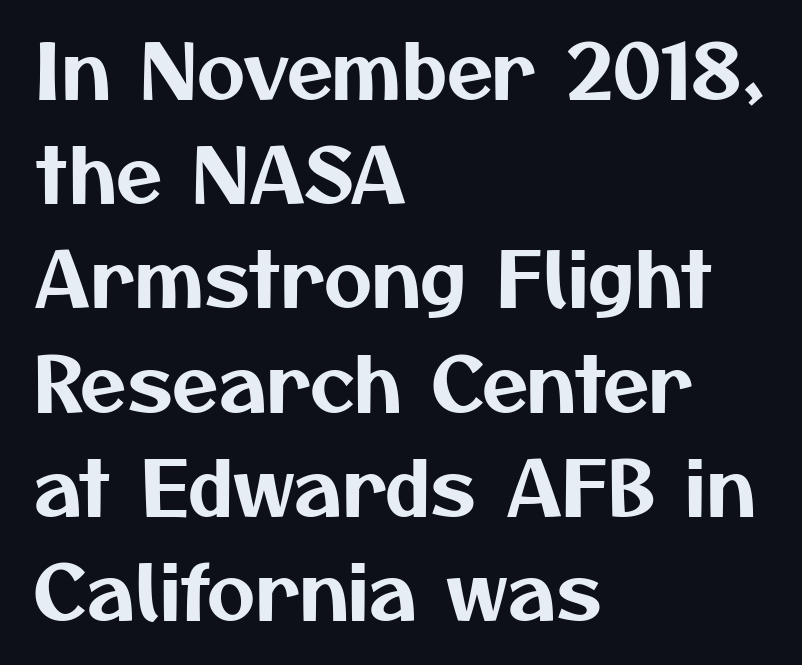
The words here are not underlined. Each letter's strokes conclude bluntly, with no projecting serifs. Look at the tracking — it's just the regular setting, nothing added. Line starts are locked; line ends wander. The face used here is proportionally spaced, like ordinary book or web type.
